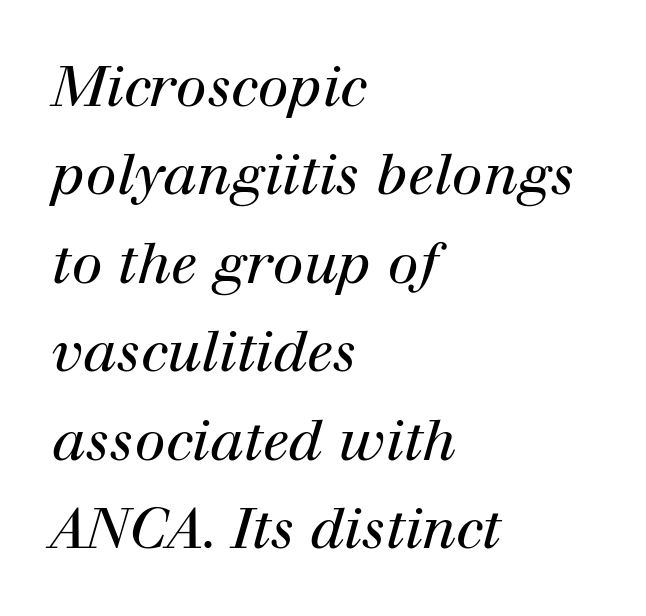
{"serif": "yes", "italic": "yes", "lean": "right", "slant_degrees": 12, "bold": "no", "weight": "regular", "width": "normal", "stroke_contrast": "high", "x_height": "medium", "monospaced": "no", "underline": "no", "align": "left", "line_spacing": "normal", "line_spacing_ratio": 1.58, "letter_spacing": "normal", "letter_spacing_em": 0.0, "glyph_px": 56}
